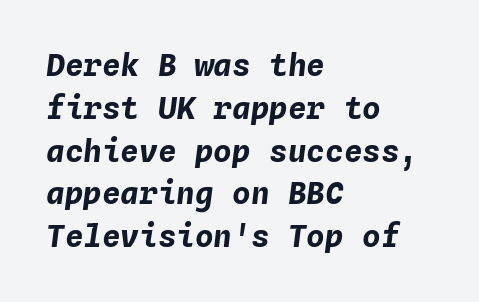
{"italic": "yes", "lean": "right", "slant_degrees": 4, "bold": "yes", "weight": "bold", "width": "normal", "stroke_contrast": "low", "x_height": "medium", "monospaced": "yes", "underline": "no", "align": "left", "line_spacing": "normal", "line_spacing_ratio": 1.38, "letter_spacing": "normal", "letter_spacing_em": 0.0, "glyph_px": 31}
